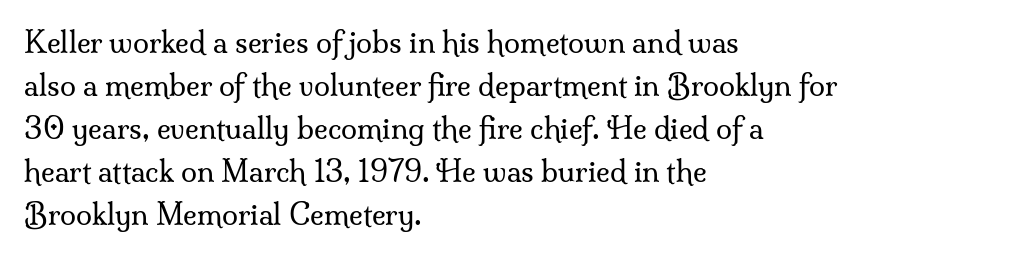
The image shows 29 px regular-weight serif type, upright; set left-aligned, normal line spacing (1.48x), normal letter spacing, not underlined; medium stroke contrast and a small x-height.
